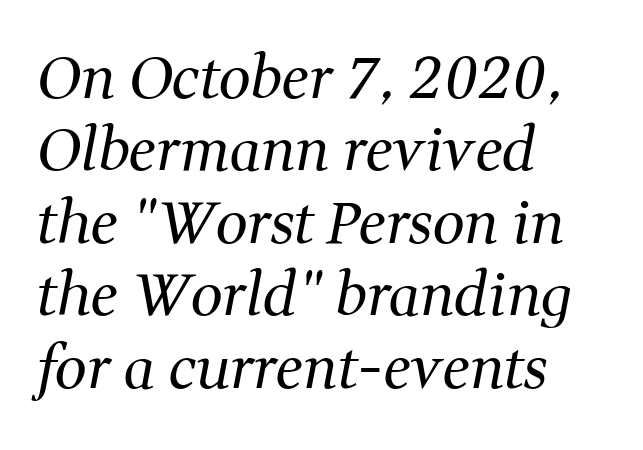
The image shows 57 px regular-weight serif type, italic (leaning right); set left-aligned, normal line spacing (1.27x), normal letter spacing, not underlined; medium stroke contrast and a medium x-height.
